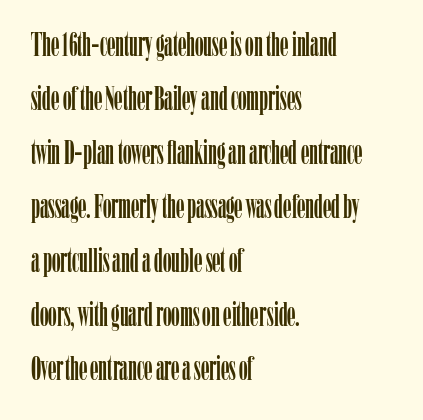
The typeface chosen for these lines features serifs. This rendering features lettering with no underline. The gaps between neighbouring characters are ordinary and unremarkable. Evenly set lines give the paragraph a standard silhouette. These lines stack with their left ends in a neat column. Note the varied advance widths — an 'i' is clearly narrower than an 'm'.
